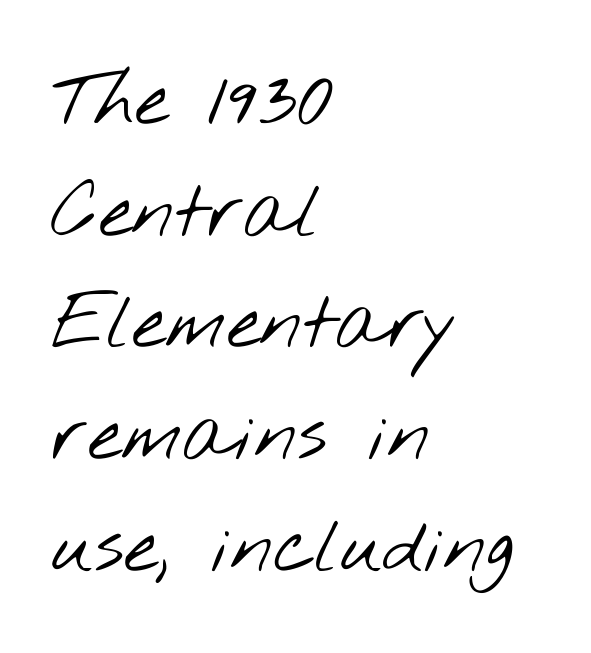
The image shows 77 px light, wide sans-serif type; set left-aligned, normal line spacing (1.45x), normal letter spacing, not underlined; low stroke contrast and a small x-height.
